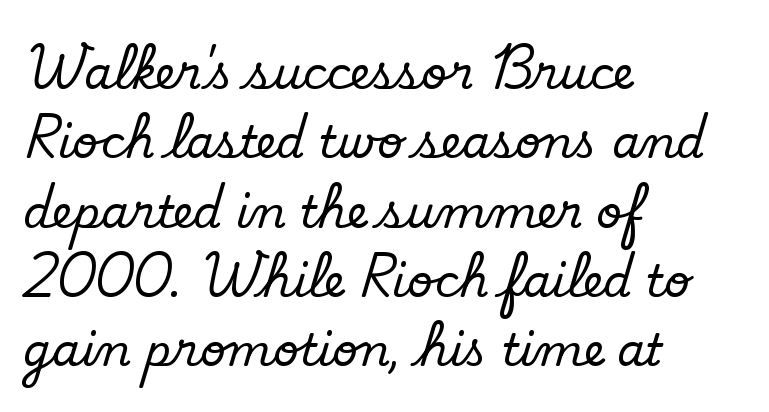
The image shows 45 px serif type; set left-aligned, normal line spacing (1.54x), normal letter spacing, not underlined; low stroke contrast and a small x-height.
